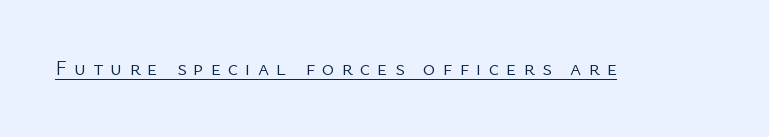
A light-to-regular cut is what we see here. Is the letter spacing exaggerated? Yes — the characters are pushed far apart. Ascenders rise straight up at ninety degrees. Decoration check: the copy is underlined.
